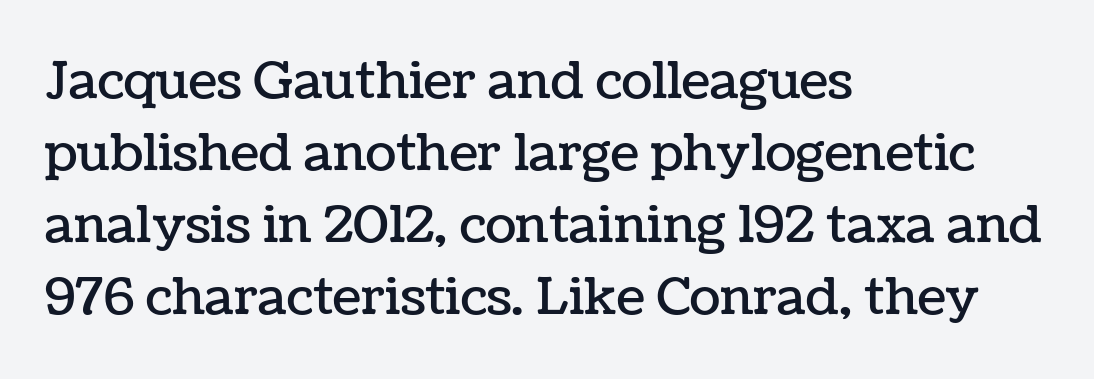
The image shows 51 px text type, upright; set left-aligned, normal line spacing (1.41x), normal letter spacing, not underlined; low stroke contrast and a medium x-height.
